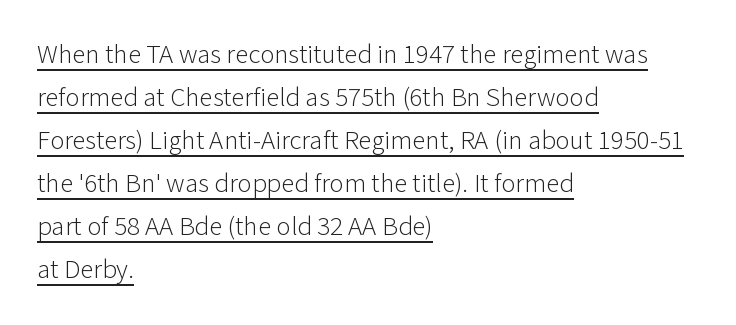
Q: Is the text bold? A: No.
Q: Is the text italic (slanted)? A: No, it is upright.
Q: Is the text underlined? A: Yes.
Q: How is the paragraph aligned? A: Left-aligned.
Q: Is the spacing between letters normal or unusually wide? A: Normal.
Q: Is the spacing between lines tight, normal or loose? A: Normal.
